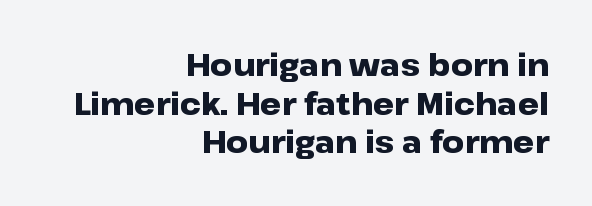
{"serif": "no", "italic": "no", "bold": "yes", "weight": "heavy", "width": "wide", "stroke_contrast": "low", "x_height": "medium", "monospaced": "no", "underline": "no", "align": "right", "line_spacing": "normal", "line_spacing_ratio": 1.29, "letter_spacing": "normal", "letter_spacing_em": 0.0, "glyph_px": 30}
